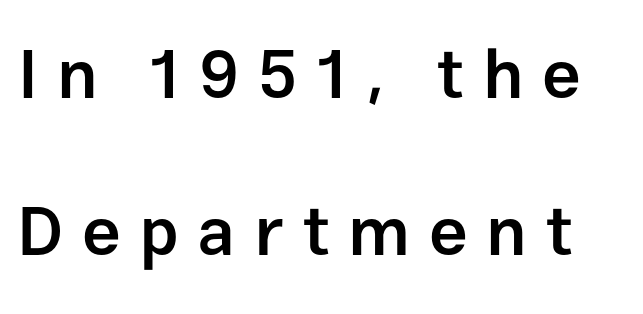
{"serif": "no", "italic": "no", "bold": "semi", "weight": "semibold", "width": "normal", "stroke_contrast": "low", "x_height": "medium", "monospaced": "no", "underline": "no", "line_spacing": "loose", "line_spacing_ratio": 2.28, "letter_spacing": "wide", "letter_spacing_em": 0.27, "glyph_px": 69}
